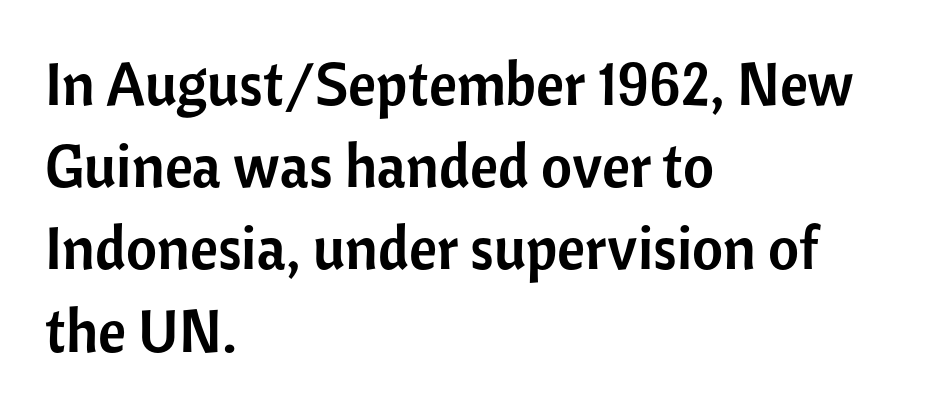
Q: Is the text italic (slanted)? A: No, it is upright.
Q: Is the typeface a serif or a sans-serif typeface? A: Sans-serif.
Q: Is the text underlined? A: No.
Q: How is the paragraph aligned? A: Left-aligned.
Q: Is the spacing between letters normal or unusually wide? A: Normal.
Q: Is the spacing between lines tight, normal or loose? A: Normal.
Q: Width (condensed, normal, or wide)? A: Normal.
Q: Stroke contrast? A: Low.
Q: x-height? A: Medium.
Q: Monospaced? A: No.
